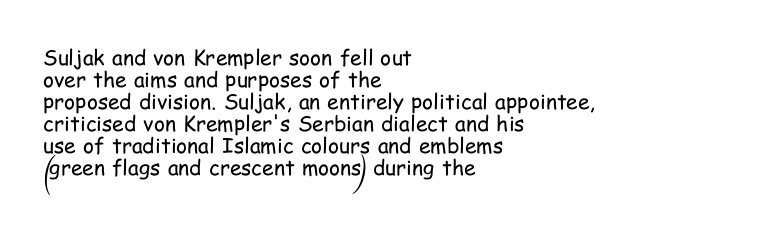
If you measured baseline to baseline, you'd find a short distance. This is the regular roman posture of the typeface. Each row of text sits above clean, open space. On a weight scale, this lands at 450 or below. Layout note: lines flush left.
